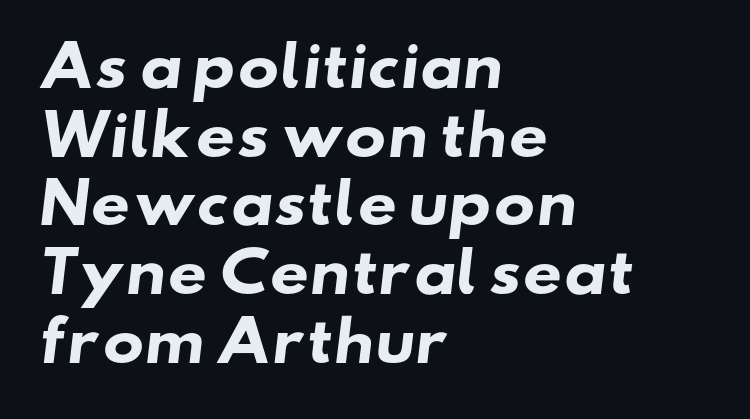
The letters are bold, with thick, heavy strokes. Caption: multi-line text, flush left, ragged right. Observe the ordinary spacing: letters are neighbours, not strangers. Type style note: lacks serifs.
